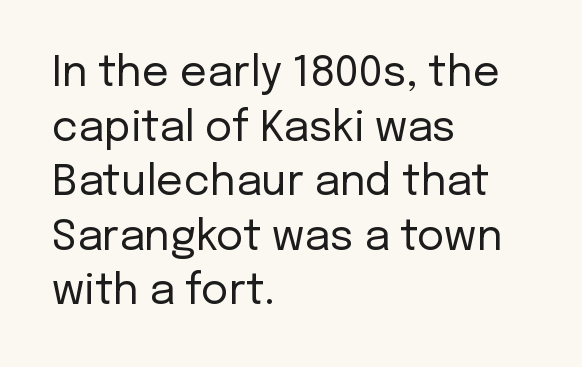
The image shows 42 px regular-weight sans-serif type, upright; set left-aligned, normal line spacing (1.3x), normal letter spacing, not underlined; low stroke contrast and a medium x-height.
